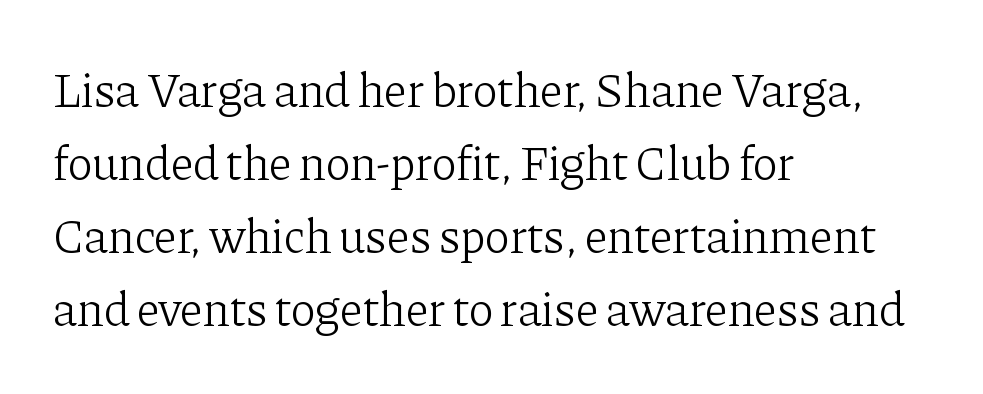
The image shows 48 px light serif type, upright; set left-aligned, normal line spacing (1.52x), normal letter spacing, not underlined; low stroke contrast and a medium x-height.
